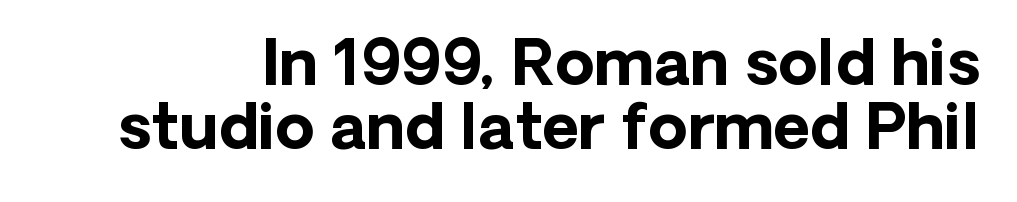
The image shows 63 px bold sans-serif type, upright; set tight line spacing (1.01x), normal letter spacing, not underlined; low stroke contrast and a medium x-height.
